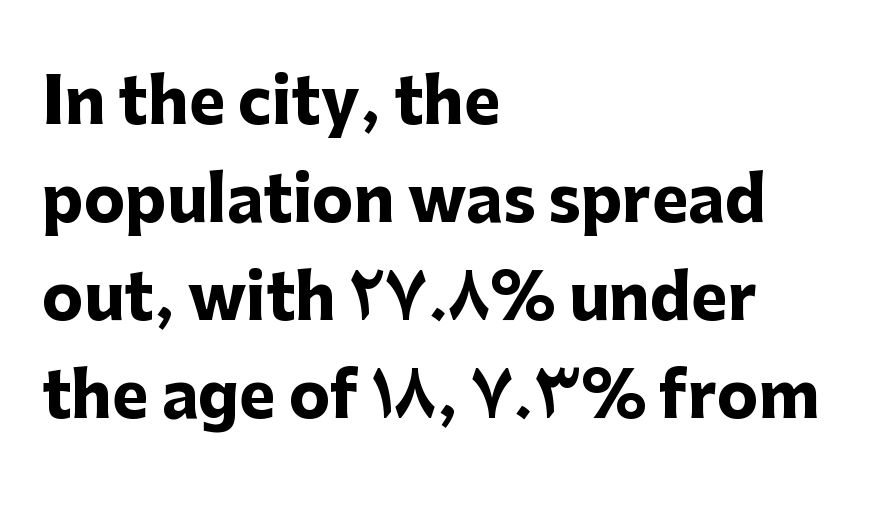
{"serif": "no", "italic": "no", "bold": "yes", "weight": "heavy", "width": "normal", "stroke_contrast": "low", "x_height": "medium", "monospaced": "no", "underline": "no", "align": "left", "line_spacing": "normal", "line_spacing_ratio": 1.58, "letter_spacing": "normal", "letter_spacing_em": 0.0, "glyph_px": 62}
